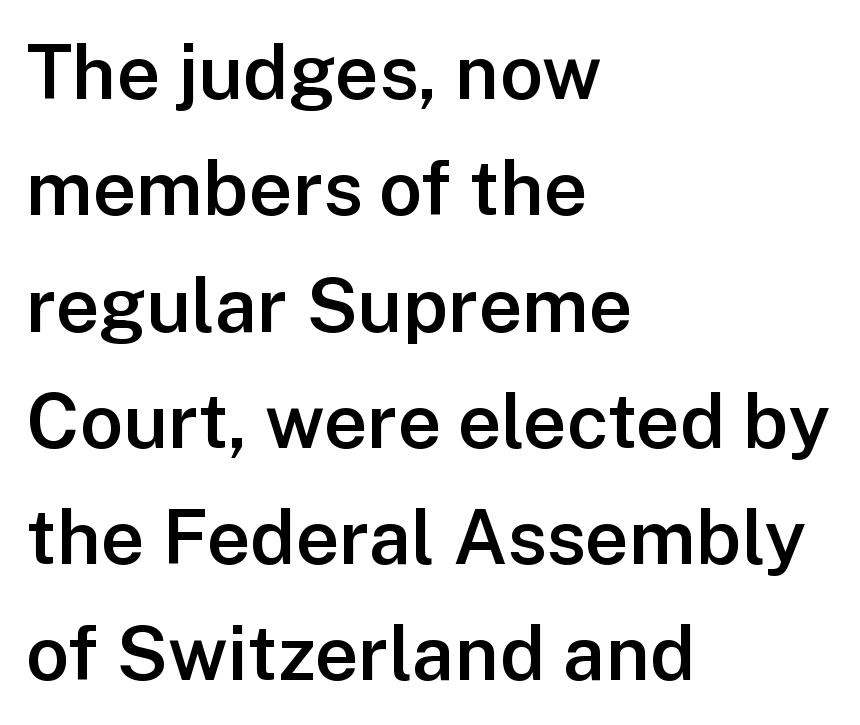
The image shows 76 px semibold sans-serif type, upright; set left-aligned, normal line spacing (1.53x), normal letter spacing, not underlined; low stroke contrast and a medium x-height.
